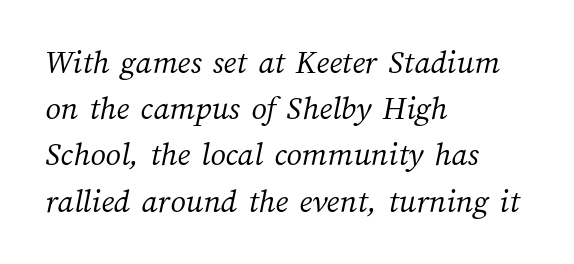
{"bold": "no", "weight": "light", "width": "normal", "stroke_contrast": "medium", "x_height": "medium", "monospaced": "no", "underline": "no", "align": "left", "line_spacing": "normal", "line_spacing_ratio": 1.36, "letter_spacing": "normal", "letter_spacing_em": 0.0, "glyph_px": 34}
